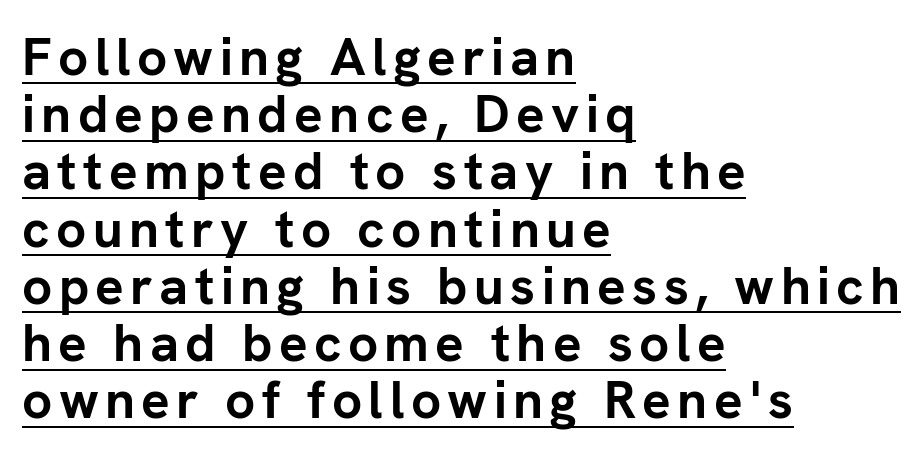
{"serif": "no", "italic": "no", "bold": "yes", "weight": "semibold", "width": "normal", "stroke_contrast": "low", "x_height": "medium", "monospaced": "no", "underline": "yes", "align": "left", "line_spacing": "tight", "line_spacing_ratio": 1.08, "glyph_px": 53}
